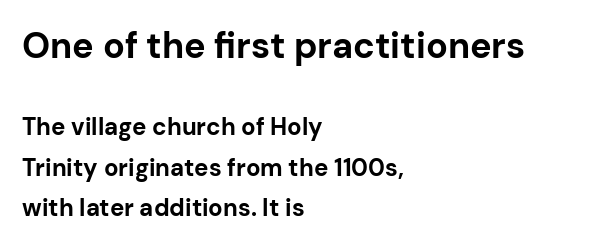
The image shows 36 px bold sans-serif type, upright; set left-aligned, normal line spacing (1.68x), normal letter spacing, not underlined; the first (top) block is 1.5x larger; low stroke contrast and a medium x-height.
